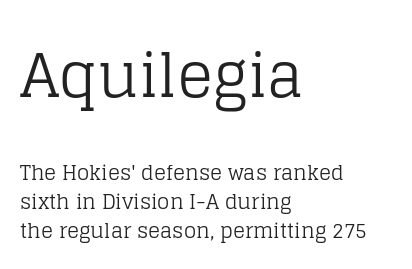
{"serif": "yes", "italic": "no", "bold": "no", "weight": "regular", "width": "normal", "stroke_contrast": "low", "x_height": "large", "monospaced": "no", "underline": "no", "align": "left", "line_spacing": "normal", "line_spacing_ratio": 1.44, "letter_spacing": "normal", "letter_spacing_em": 0.0, "larger_block": "first", "size_ratio": 3.0, "glyph_px": 60}
